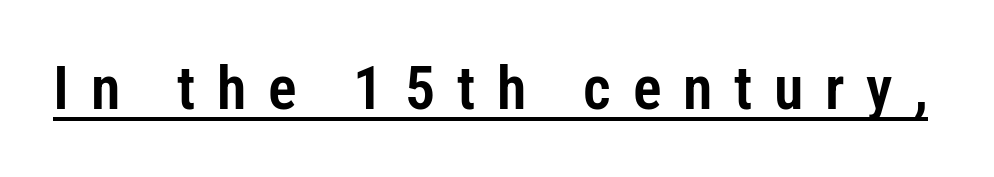
The image shows 60 px condensed sans-serif type, upright; set unusually wide letter spacing (+0.36 em), underlined; low stroke contrast and a medium x-height.
